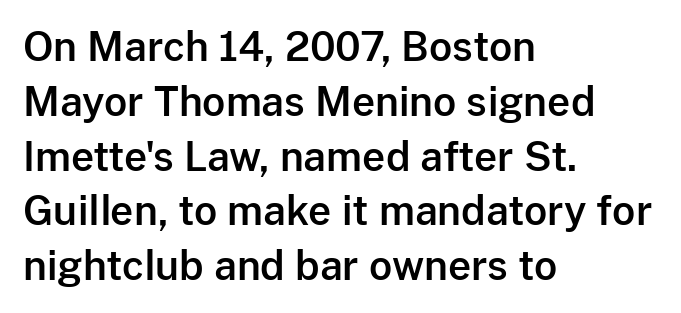
A roman cut, with each character standing at attention. The baseline area is clear. The rows are spaced the way most documents space them. All the whitespace from short lines collects on the right. The rendering shows plain stroke endings on the letterforms — a sans-serif design. No extra tracking has been applied to these lines.
